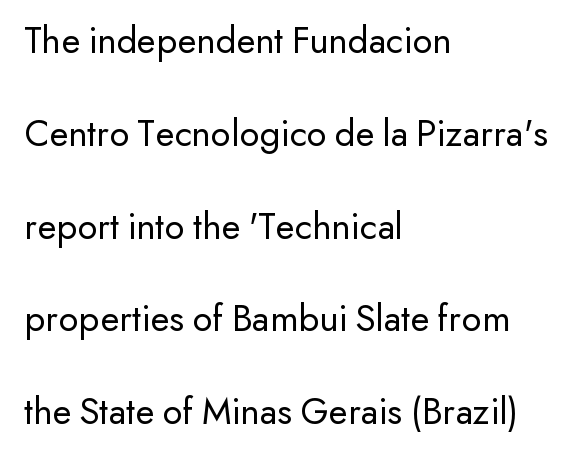
Posture: upright roman. Character widths vary here, with narrow letters taking less room than wide ones. Airy leading. Typeset ragged right — the left edge is the straight one. The typeface has the unassuming heft of standard copy or less. Letter spacing: default.
